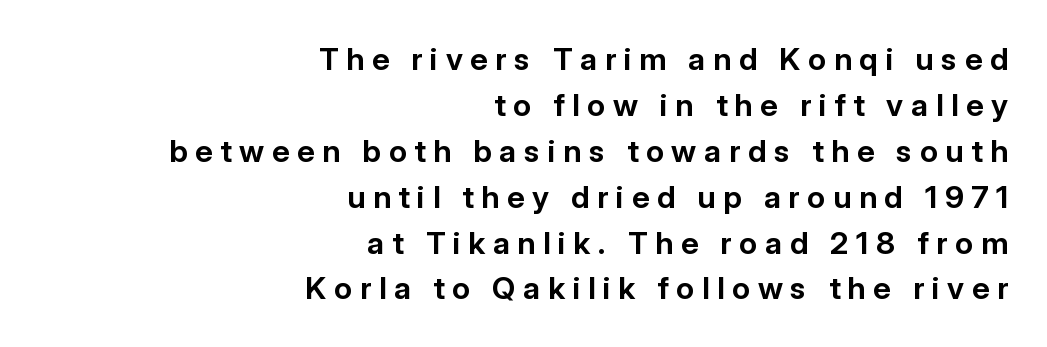
The image shows 31 px bold sans-serif type, upright; set right-aligned, normal line spacing (1.48x), unusually wide letter spacing (+0.25 em), not underlined; low stroke contrast and a medium x-height.
